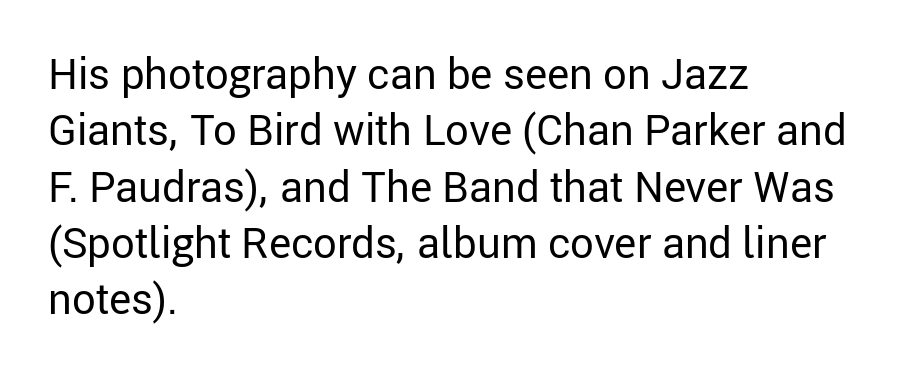
The image shows 42 px regular-weight sans-serif type, upright; set left-aligned, normal line spacing (1.34x), normal letter spacing, not underlined; low stroke contrast and a medium x-height.
